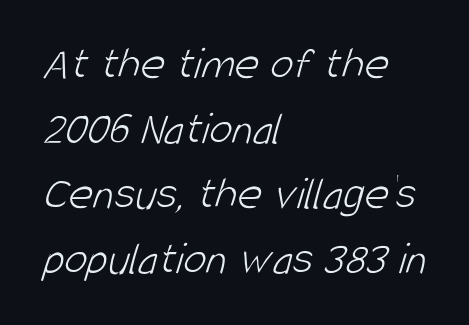
The image shows 47 px light, condensed sans-serif type; set left-aligned, normal line spacing (1.38x), normal letter spacing, not underlined; low stroke contrast and a large x-height.
